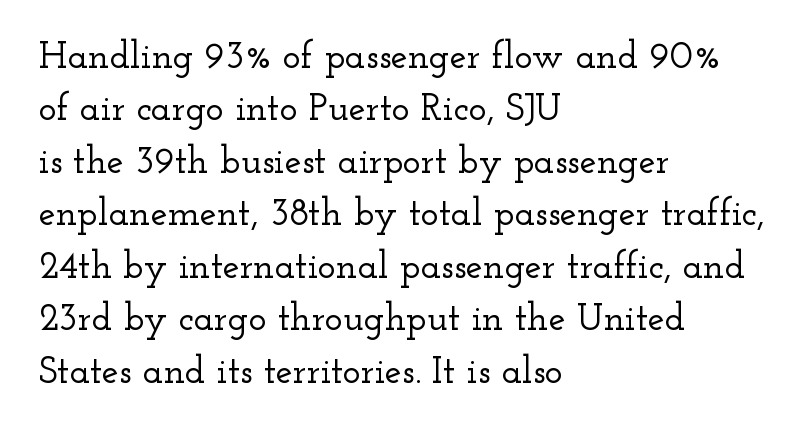
The image shows 38 px wide serif type, upright; set left-aligned, normal line spacing (1.38x), normal letter spacing, not underlined; low stroke contrast and a small x-height.
